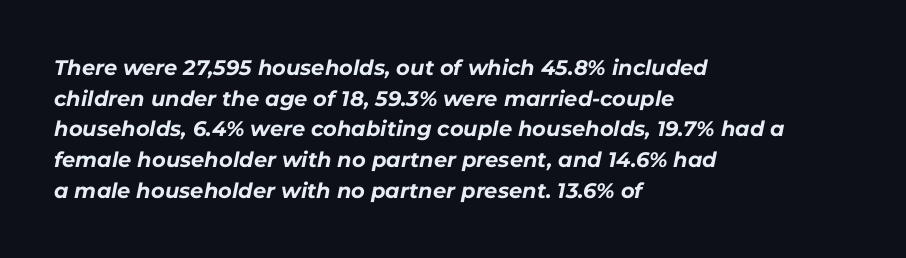
The image shows 21 px bold type, italic (leaning right); set left-aligned, normal line spacing (1.46x), normal letter spacing, not underlined.
